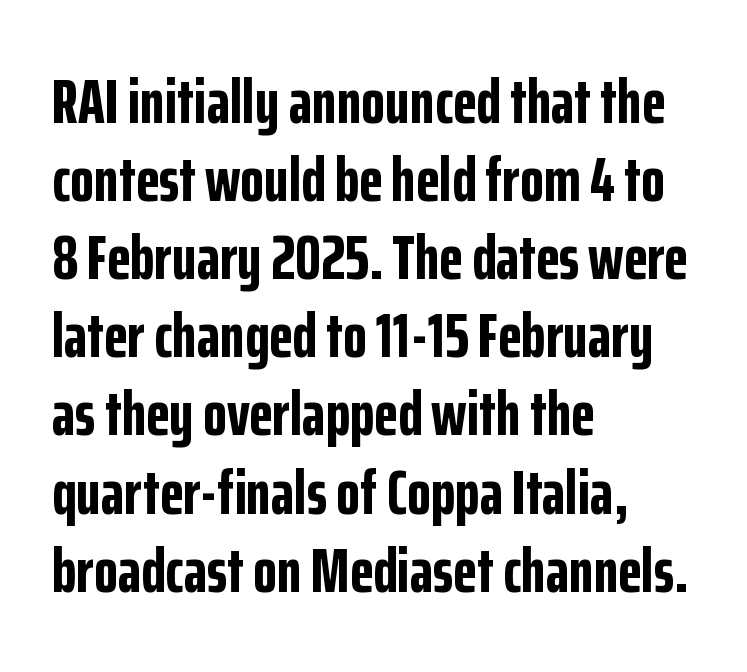
The image shows 62 px bold, condensed sans-serif type, upright; set left-aligned, normal line spacing (1.26x), normal letter spacing, not underlined; low stroke contrast and a medium x-height.
